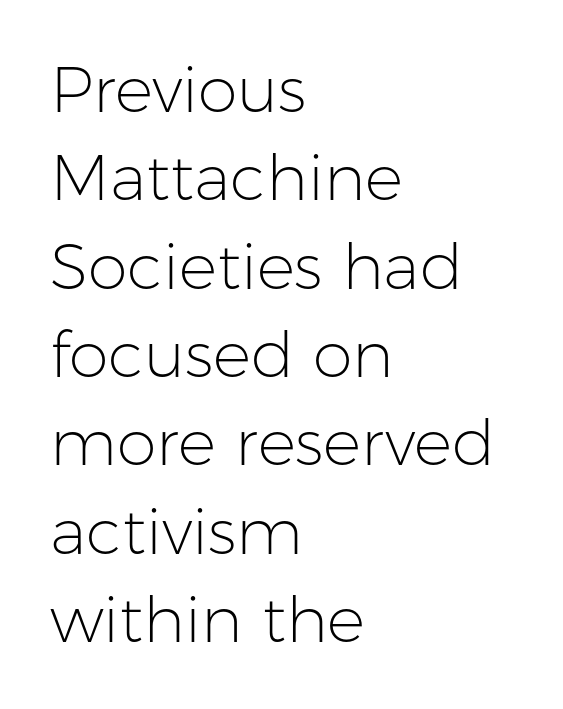
The image shows 64 px light sans-serif type, upright; set left-aligned, normal line spacing (1.38x), normal letter spacing, not underlined; low stroke contrast and a medium x-height.
